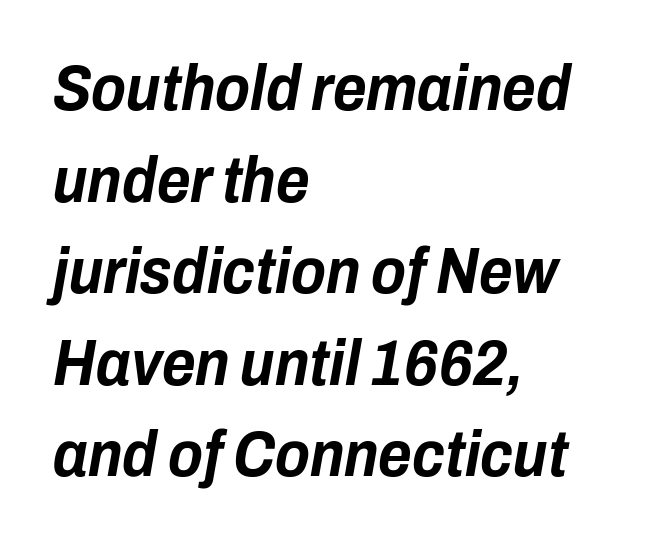
{"italic": "yes", "lean": "right", "slant_degrees": 10, "bold": "yes", "weight": "bold", "width": "condensed", "stroke_contrast": "low", "x_height": "medium", "monospaced": "no", "underline": "no", "align": "left", "line_spacing": "normal", "line_spacing_ratio": 1.43, "letter_spacing": "normal", "letter_spacing_em": 0.0, "glyph_px": 64}
